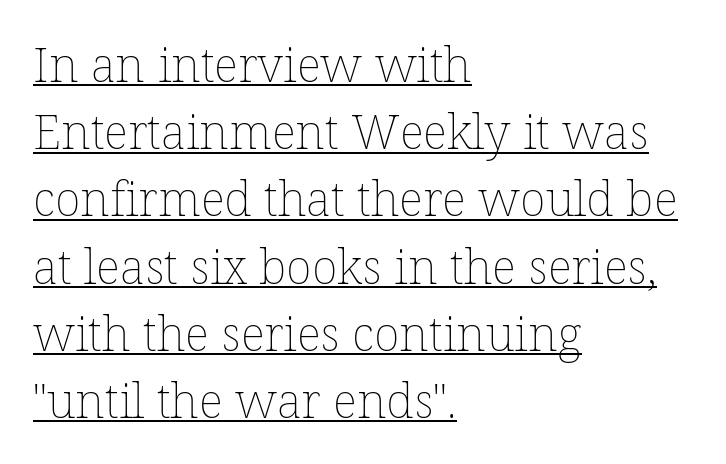
This sample has the flowing, uneven cadence of proportional lettering. Does the lettering tilt? It doesn't — this is upright. The passage shown has conventional tracking throughout. In CSS terms this would be text-align: left. Notice how descenders clear the ascenders below comfortably — that's standard leading. No extra ink here — the face is not bold.
